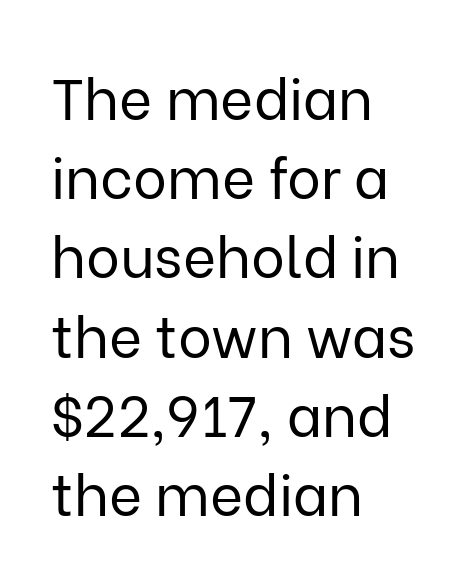
Q: Is the text bold? A: No.
Q: Is the text italic (slanted)? A: No, it is upright.
Q: Is the typeface a serif or a sans-serif typeface? A: Sans-serif.
Q: Is the text underlined? A: No.
Q: How is the paragraph aligned? A: Left-aligned.
Q: Is the spacing between letters normal or unusually wide? A: Normal.
Q: Is the spacing between lines tight, normal or loose? A: Normal.
Q: Width (condensed, normal, or wide)? A: Normal.
Q: Stroke contrast? A: Low.
Q: x-height? A: Medium.
Q: Monospaced? A: No.
